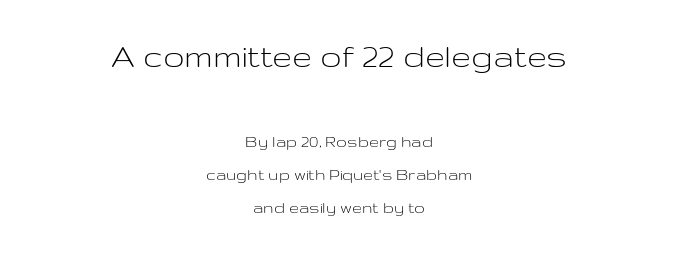
Vertical stems look standard width or narrower in stroke. Nothing unusual about the tracking: characters are spaced as the font intends. The string is rendered with underlining switched off. These lines are centered, leaving both edges ragged. A typesetter would call this proportional, since set widths differ per character. The type family on display is of the sans-serif kind.
